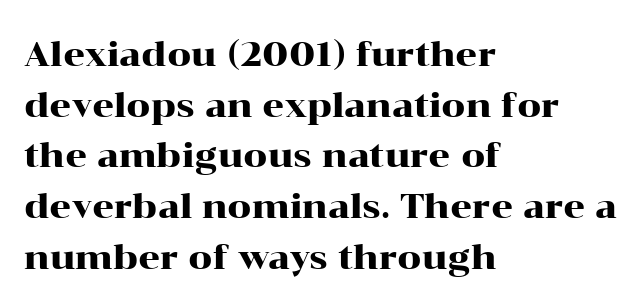
The image shows 34 px wide serif type, upright; set left-aligned, normal line spacing (1.49x), normal letter spacing, not underlined; high stroke contrast and a medium x-height.
